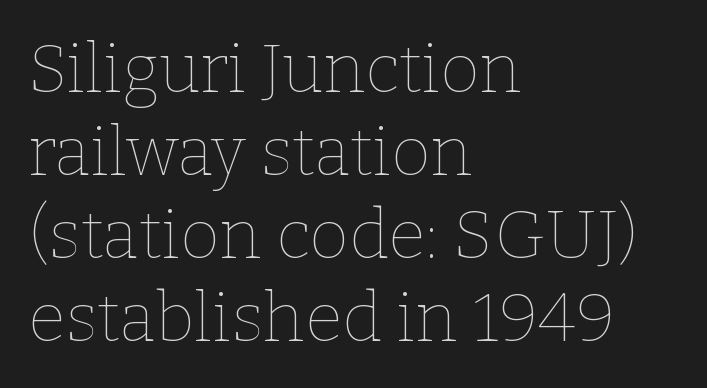
Q: Is the text bold? A: No.
Q: Is the text italic (slanted)? A: No, it is upright.
Q: Is the text underlined? A: No.
Q: How is the paragraph aligned? A: Left-aligned.
Q: Is the spacing between letters normal or unusually wide? A: Normal.
Q: Width (condensed, normal, or wide)? A: Normal.
Q: Stroke contrast? A: Low.
Q: x-height? A: Medium.
Q: Monospaced? A: No.
